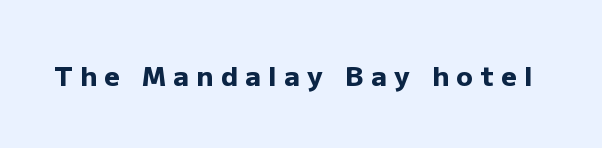
{"italic": "no", "bold": "yes", "underline": "no", "letter_spacing": "wide", "letter_spacing_em": 0.28, "glyph_px": 27}
